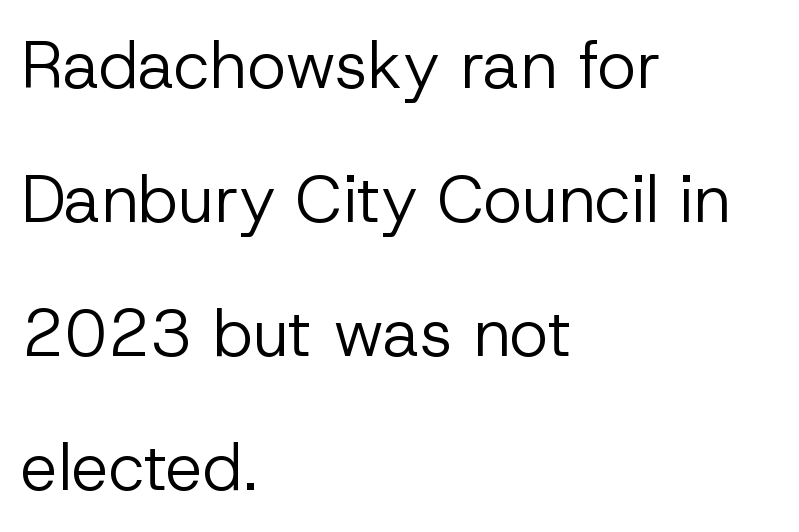
The image shows 66 px regular-weight sans-serif type, upright; set left-aligned, loose line spacing (2.03x), normal letter spacing, not underlined; low stroke contrast and a medium x-height.
